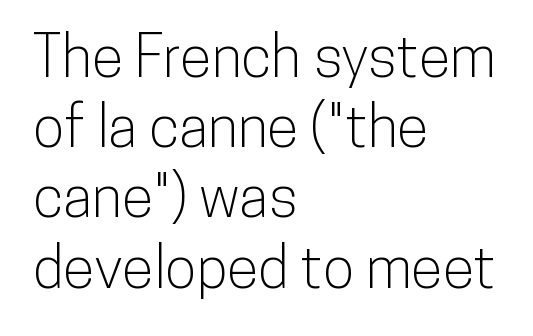
Q: Is the text italic (slanted)? A: No, it is upright.
Q: Is the typeface a serif or a sans-serif typeface? A: Sans-serif.
Q: Is the text underlined? A: No.
Q: How is the paragraph aligned? A: Left-aligned.
Q: Is the spacing between letters normal or unusually wide? A: Normal.
Q: Width (condensed, normal, or wide)? A: Condensed.
Q: Stroke contrast? A: Low.
Q: x-height? A: Medium.
Q: Monospaced? A: No.
